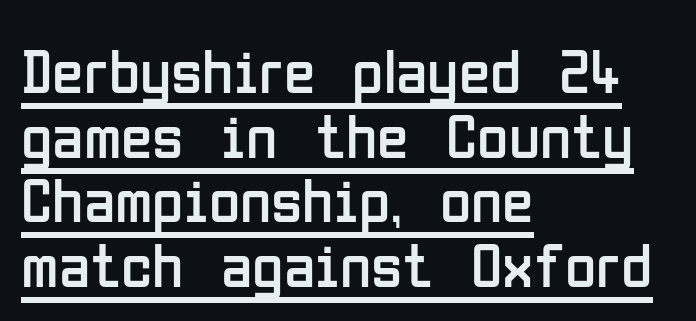
This sample uses plain, unmodified letter spacing. Is there any slant? The stems are plumb. Spacing verdict: proportional, widths tailored to each character. Stroke terminals: plain, sans-serif. The space between consecutive lines is stingy.
